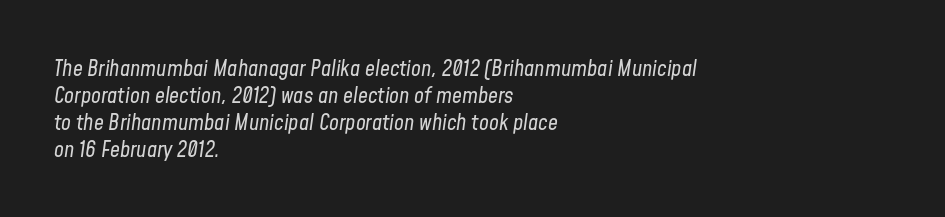
Q: Is the text bold? A: No.
Q: Is the text italic (slanted)? A: Yes, it leans right by about 8 degrees.
Q: Is the text underlined? A: No.
Q: How is the paragraph aligned? A: Left-aligned.
Q: Is the spacing between letters normal or unusually wide? A: Normal.
